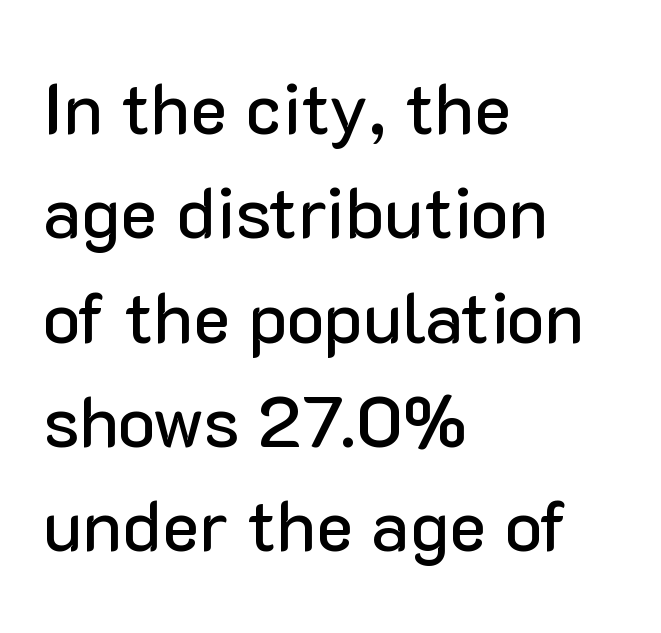
The area under the type is left untouched. These lines are rendered in a variable-pitch font. In terms of leading, this rendering sits right in the middle. Layout note: lines flush left. You can tell from the bare stems that sans-serif type was used.
